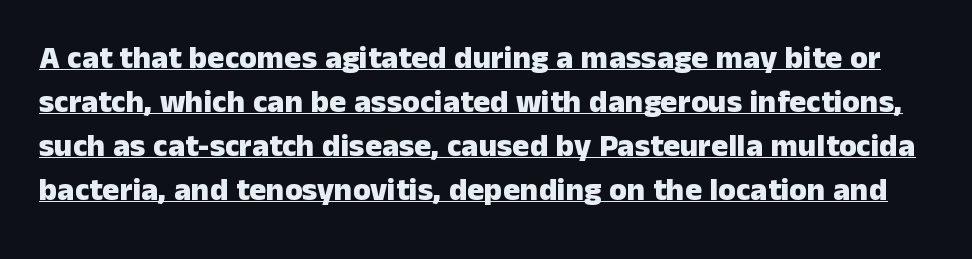
The image shows 32 px heavy sans-serif type, upright; set normal line spacing (1.37x), normal letter spacing, underlined; low stroke contrast and a medium x-height.
